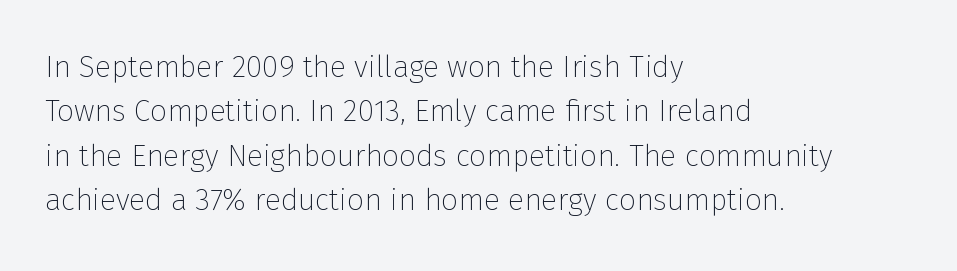
The image shows 30 px thin sans-serif type, upright; set left-aligned, normal line spacing (1.48x), normal letter spacing, not underlined; low stroke contrast and a medium x-height.
